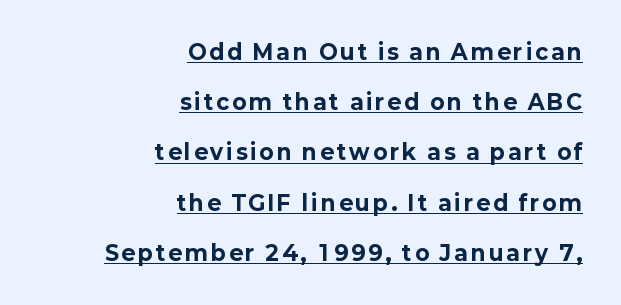
Caption: multi-line text, flush right, ragged left. Successive baselines arrive slowly, with a big drop between each. Nope, not italic — everything's standing straight. Heavy, bold letterforms. The lettering is marked with a stroke running underneath it.
